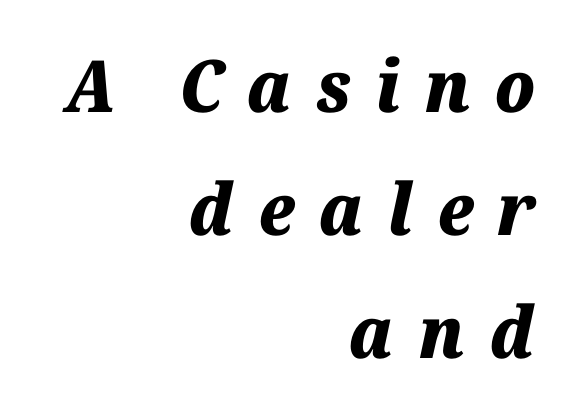
{"italic": "yes", "lean": "right", "slant_degrees": 12, "bold": "yes", "weight": "heavy", "width": "normal", "stroke_contrast": "medium", "x_height": "medium", "monospaced": "no", "underline": "no", "align": "right", "line_spacing_ratio": 1.71, "letter_spacing": "wide", "letter_spacing_em": 0.33, "glyph_px": 72}
